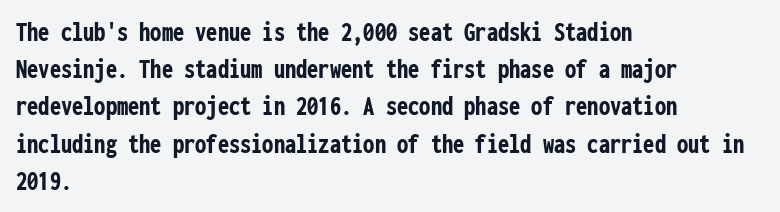
Q: Is the text bold? A: Yes.
Q: Is the text italic (slanted)? A: No, it is upright.
Q: Is the typeface a serif or a sans-serif typeface? A: Sans-serif.
Q: Is the text underlined? A: No.
Q: How is the paragraph aligned? A: Left-aligned.
Q: Is the spacing between letters normal or unusually wide? A: Normal.
Q: Is the spacing between lines tight, normal or loose? A: Normal.
Q: Width (condensed, normal, or wide)? A: Condensed.
Q: Stroke contrast? A: Low.
Q: x-height? A: Medium.
Q: Monospaced? A: Yes.
